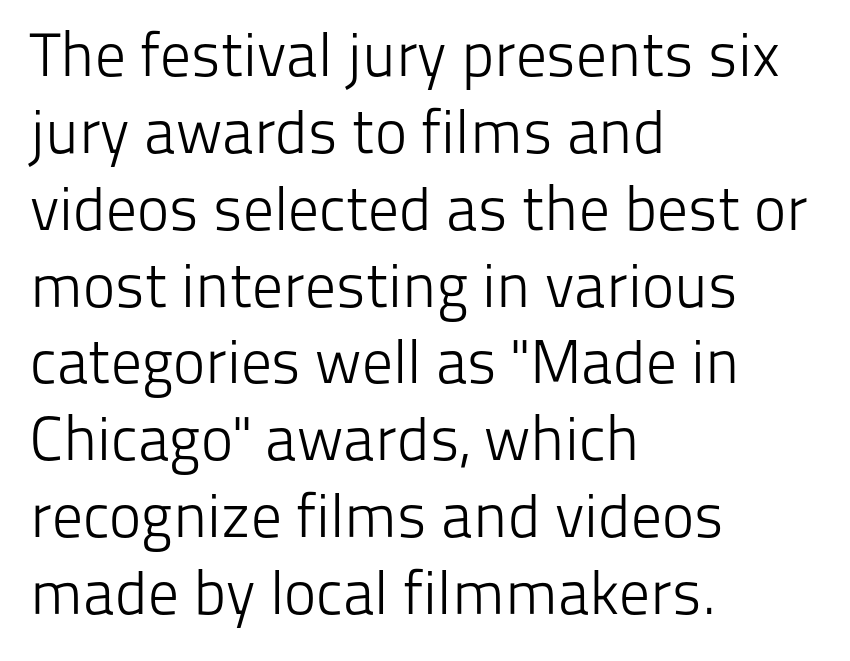
{"serif": "no", "italic": "no", "bold": "no", "weight": "light", "width": "normal", "stroke_contrast": "low", "x_height": "medium", "monospaced": "no", "underline": "no", "align": "left", "line_spacing": "normal", "line_spacing_ratio": 1.26, "letter_spacing": "normal", "letter_spacing_em": 0.0, "glyph_px": 61}
